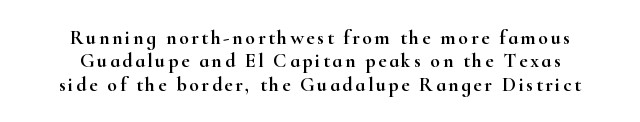
Q: Is the text italic (slanted)? A: No, it is upright.
Q: Is the text underlined? A: No.
Q: How is the paragraph aligned? A: Centered.
